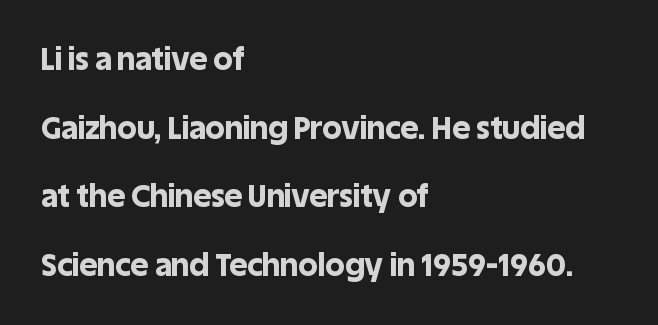
{"serif": "no", "italic": "no", "bold": "yes", "weight": "bold", "width": "normal", "x_height": "large", "monospaced": "no", "underline": "no", "align": "left", "line_spacing": "loose", "line_spacing_ratio": 2.21, "letter_spacing": "normal", "letter_spacing_em": 0.0, "glyph_px": 31}
